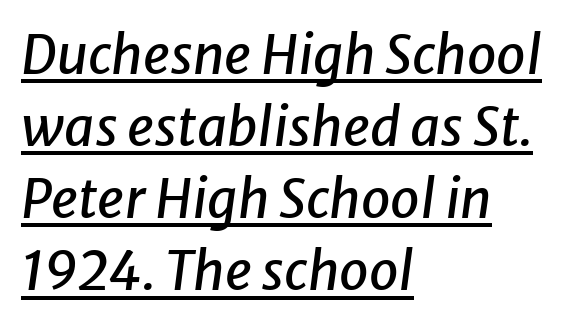
The image shows 53 px text type, italic (leaning right); set left-aligned, normal line spacing (1.36x), normal letter spacing, underlined; low stroke contrast and a medium x-height.
